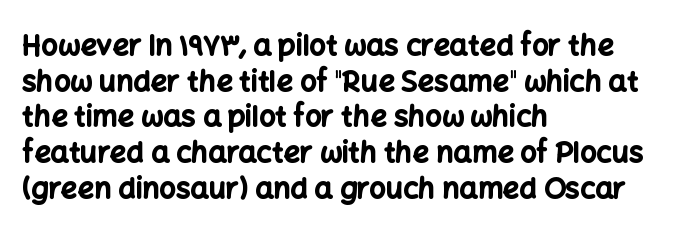
The image shows 29 px bold sans-serif type, upright; set left-aligned, line spacing 1.23x, normal letter spacing, not underlined; low stroke contrast and a medium x-height.
